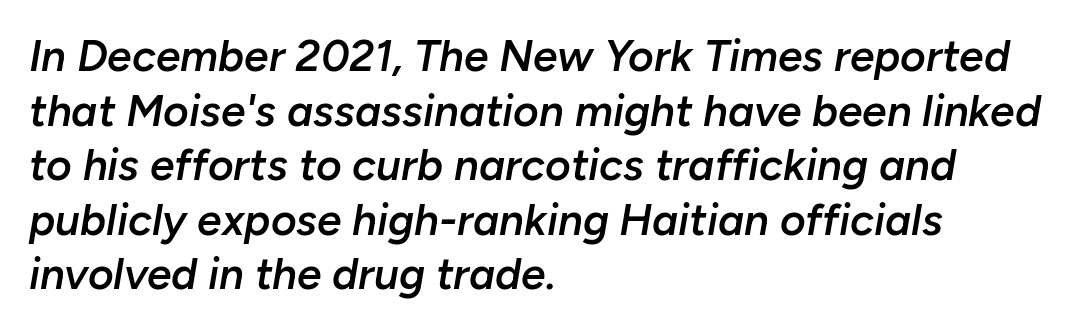
Check under the words: just untouched page. Set as a demibold, roughly 600 on the weight scale. The font's italic variant was chosen for this text. Think of a printed novel: that variable character pitch is what you see here. Each word holds together tightly as a unit, with standard inter-letter gaps. Horizontally, the lines are justified to the leading edge only.
